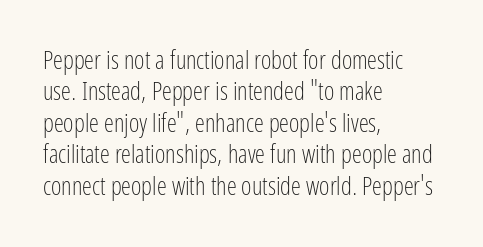
Q: Is the text bold? A: No.
Q: Is the text italic (slanted)? A: No, it is upright.
Q: Is the text underlined? A: No.
Q: How is the paragraph aligned? A: Left-aligned.
Q: Is the spacing between letters normal or unusually wide? A: Normal.
Q: Is the spacing between lines tight, normal or loose? A: Normal.
